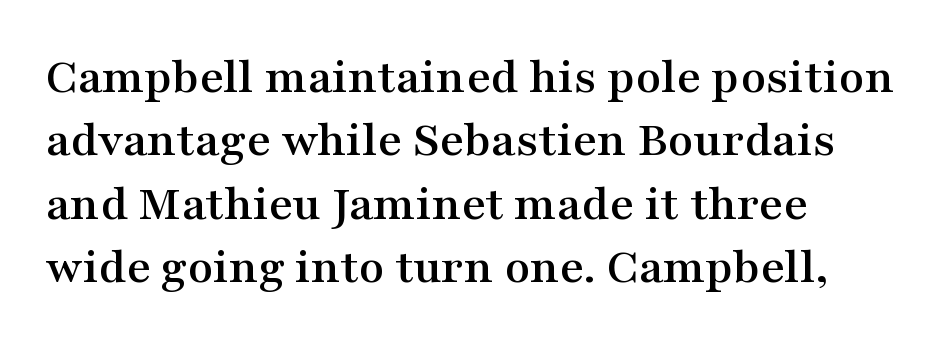
The image shows 52 px wide serif type, upright; set left-aligned, line spacing 1.22x, normal letter spacing, not underlined; medium stroke contrast and a medium x-height.
